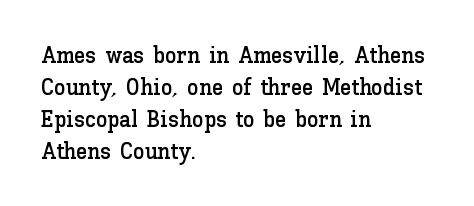
The image shows 23 px text type, upright; set left-aligned, normal line spacing (1.39x), normal letter spacing, not underlined.
